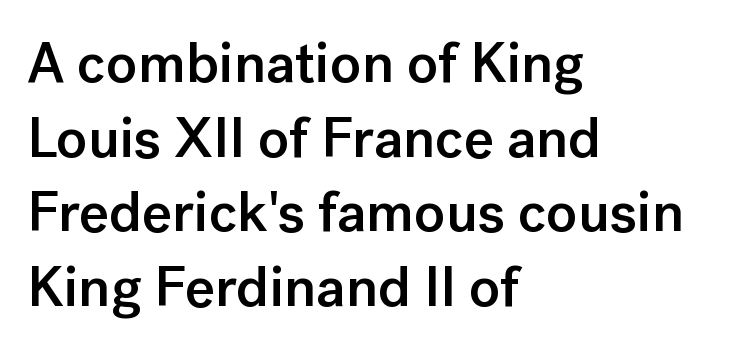
The image shows 57 px semibold sans-serif type, upright; set left-aligned, normal line spacing (1.31x), normal letter spacing, not underlined; low stroke contrast and a medium x-height.
